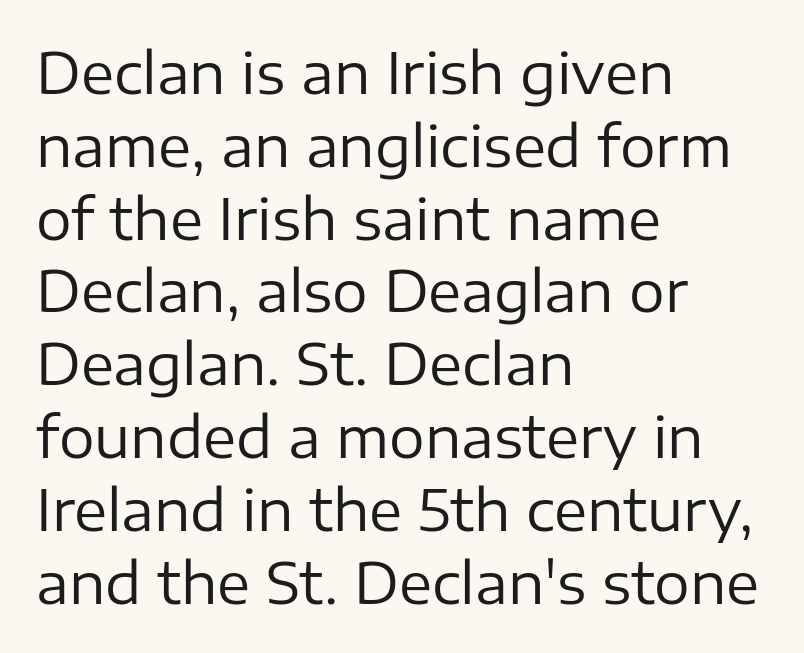
{"serif": "no", "italic": "no", "bold": "no", "weight": "regular", "width": "normal", "stroke_contrast": "low", "x_height": "medium", "monospaced": "no", "underline": "no", "align": "left", "line_spacing": "normal", "line_spacing_ratio": 1.3, "letter_spacing": "normal", "letter_spacing_em": 0.0, "glyph_px": 56}
